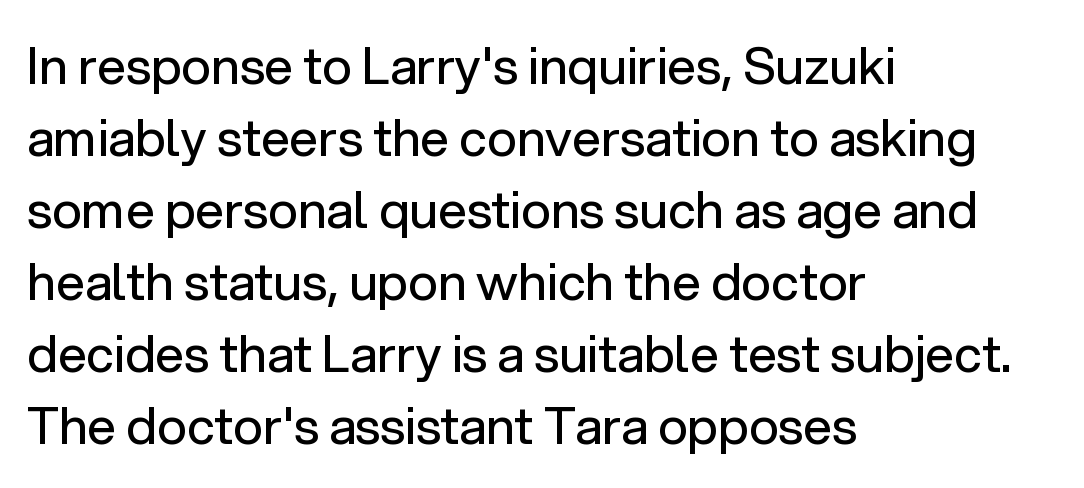
The image shows 51 px regular-weight sans-serif type, upright; set left-aligned, normal line spacing (1.41x), normal letter spacing, not underlined; low stroke contrast and a medium x-height.
